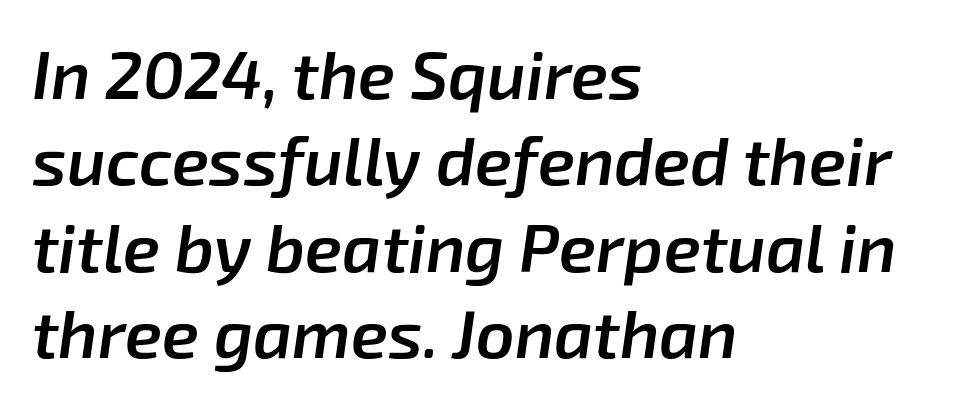
{"italic": "yes", "lean": "right", "slant_degrees": 8, "bold": "semi", "weight": "semibold", "width": "normal", "stroke_contrast": "low", "x_height": "medium", "monospaced": "no", "underline": "no", "align": "left", "line_spacing": "normal", "line_spacing_ratio": 1.29, "letter_spacing": "normal", "letter_spacing_em": 0.0, "glyph_px": 67}
